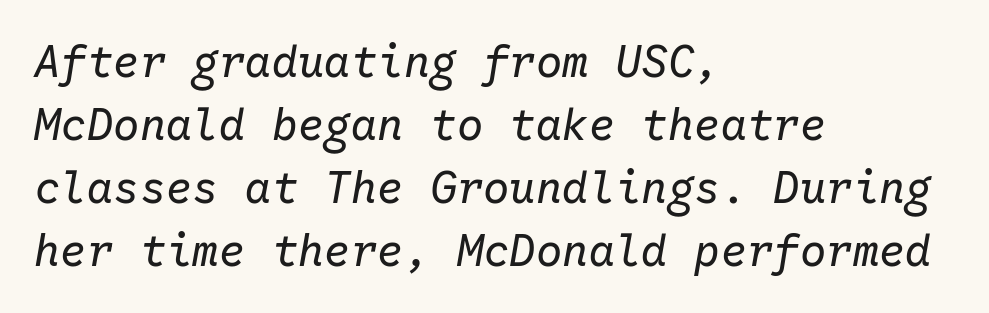
The image shows 44 px regular-weight type, italic (leaning right), monospaced; set left-aligned, normal line spacing (1.43x), normal letter spacing, not underlined; low stroke contrast and a medium x-height.
